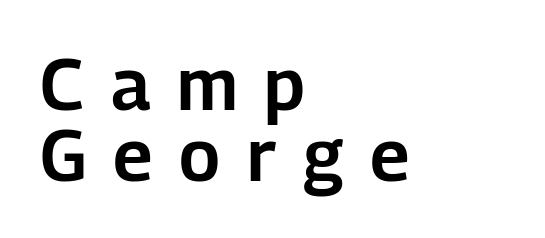
{"serif": "no", "italic": "no", "width": "normal", "stroke_contrast": "low", "x_height": "medium", "monospaced": "no", "underline": "no", "align": "left", "line_spacing": "tight", "line_spacing_ratio": 0.98, "letter_spacing": "wide", "letter_spacing_em": 0.37, "glyph_px": 72}
